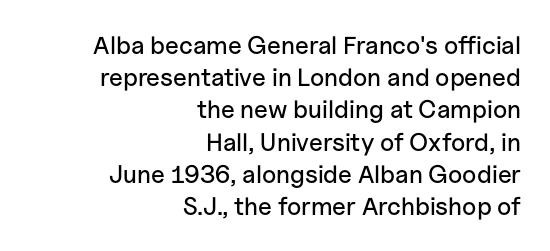
{"italic": "no", "underline": "no", "align": "right", "line_spacing": "normal", "line_spacing_ratio": 1.29, "letter_spacing": "normal", "letter_spacing_em": 0.0, "glyph_px": 25}
